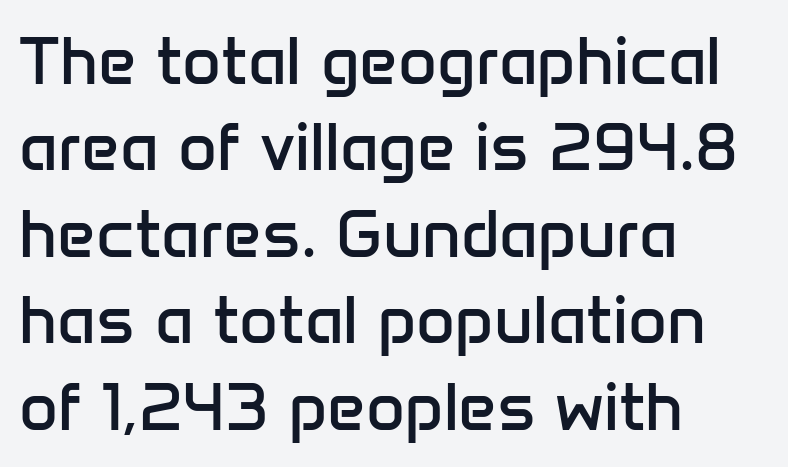
Q: Is the text bold? A: No.
Q: Is the text italic (slanted)? A: No, it is upright.
Q: Is the typeface a serif or a sans-serif typeface? A: Sans-serif.
Q: Is the text underlined? A: No.
Q: How is the paragraph aligned? A: Left-aligned.
Q: Is the spacing between letters normal or unusually wide? A: Normal.
Q: Is the spacing between lines tight, normal or loose? A: Normal.
Q: Width (condensed, normal, or wide)? A: Normal.
Q: Stroke contrast? A: Low.
Q: x-height? A: Medium.
Q: Monospaced? A: No.
